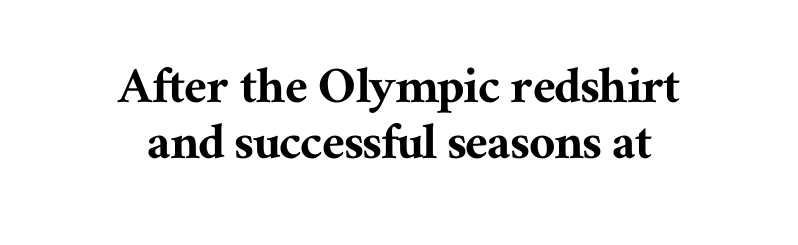
Q: Is the text italic (slanted)? A: No, it is upright.
Q: Is the typeface a serif or a sans-serif typeface? A: Serif.
Q: Is the text underlined? A: No.
Q: How is the paragraph aligned? A: Centered.
Q: Is the spacing between letters normal or unusually wide? A: Normal.
Q: Is the spacing between lines tight, normal or loose? A: Tight.
Q: Width (condensed, normal, or wide)? A: Normal.
Q: Stroke contrast? A: Medium.
Q: x-height? A: Medium.
Q: Monospaced? A: No.
